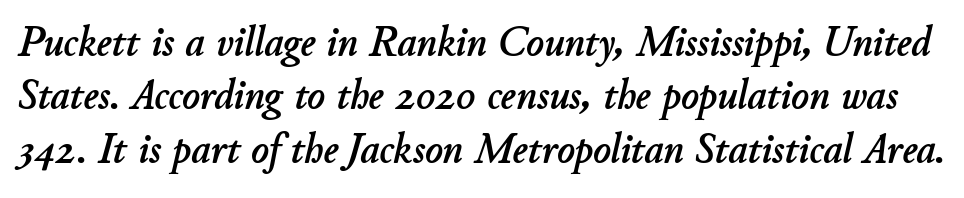
Q: Is the text italic (slanted)? A: Yes, it leans right by about 11 degrees.
Q: Is the text underlined? A: No.
Q: Is the spacing between letters normal or unusually wide? A: Normal.
Q: Is the spacing between lines tight, normal or loose? A: Normal.
Q: Width (condensed, normal, or wide)? A: Normal.
Q: Stroke contrast? A: Low.
Q: x-height? A: Small.
Q: Monospaced? A: No.
